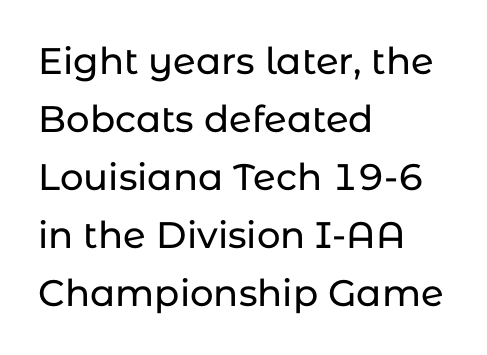
Q: Is the text italic (slanted)? A: No, it is upright.
Q: Is the typeface a serif or a sans-serif typeface? A: Sans-serif.
Q: Is the text underlined? A: No.
Q: How is the paragraph aligned? A: Left-aligned.
Q: Is the spacing between letters normal or unusually wide? A: Normal.
Q: Is the spacing between lines tight, normal or loose? A: Normal.
Q: Width (condensed, normal, or wide)? A: Normal.
Q: Stroke contrast? A: Low.
Q: x-height? A: Medium.
Q: Monospaced? A: No.
